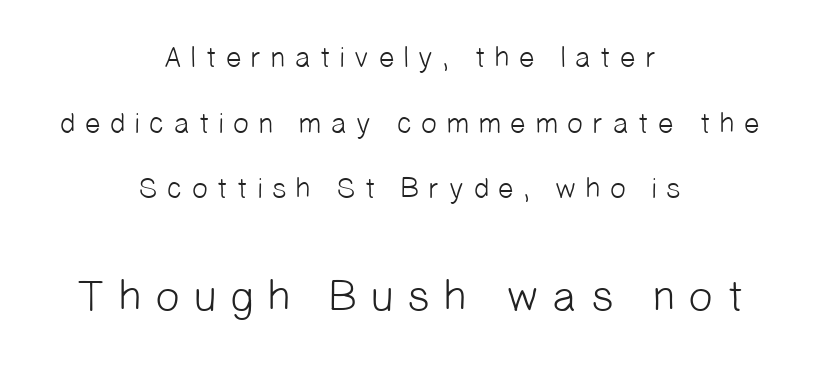
The gaps between neighbouring characters are conspicuously large. Character size in the trailing block exceeds that of the leading block. Decoration check: the copy has no underline. Regarding leading, the lines here are spaced well apart. This sample has the flowing, uneven cadence of proportional lettering.
